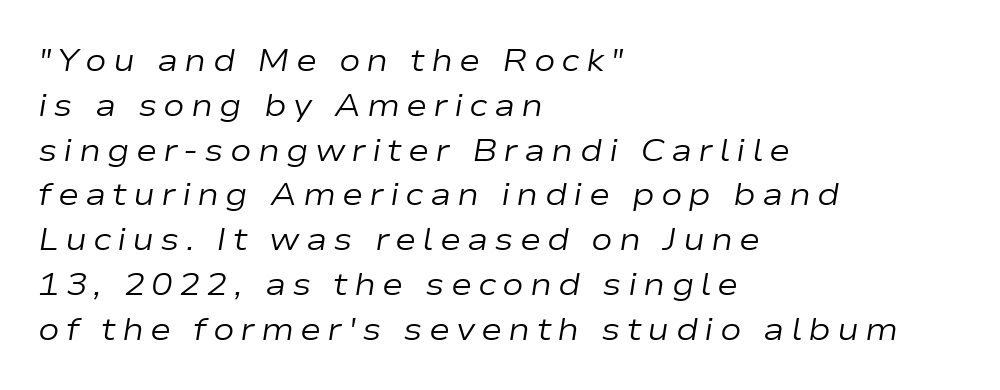
The image shows 32 px regular-weight, wide type, italic (leaning right); set left-aligned, normal line spacing (1.4x), not underlined; low stroke contrast and a medium x-height.
